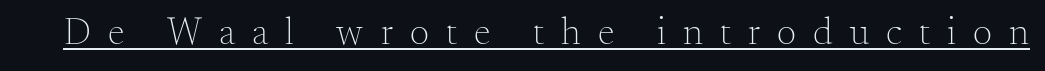
The image shows 38 px light serif type, upright; set unusually wide letter spacing (+0.45 em), underlined; medium stroke contrast and a small x-height.
